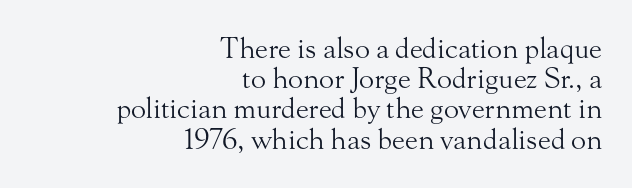
The image shows 28 px light serif type, upright; set right-aligned, tight line spacing (1.08x), normal letter spacing, not underlined; medium stroke contrast and a small x-height.
